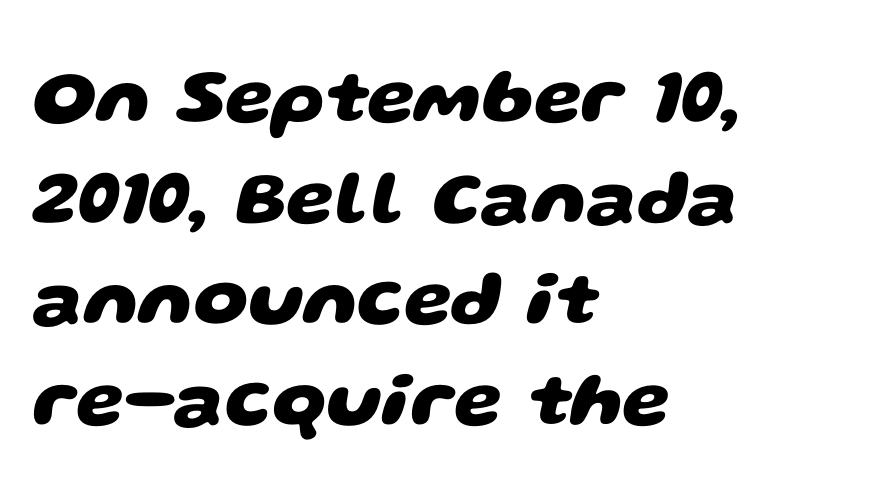
Compared with typical body copy, the letter spacing here is the same. Character widths vary here, with narrow letters taking less room than wide ones. Notice how the passage keeps a crisp vertical edge on the left only. The passage shown is not underscored anywhere.
